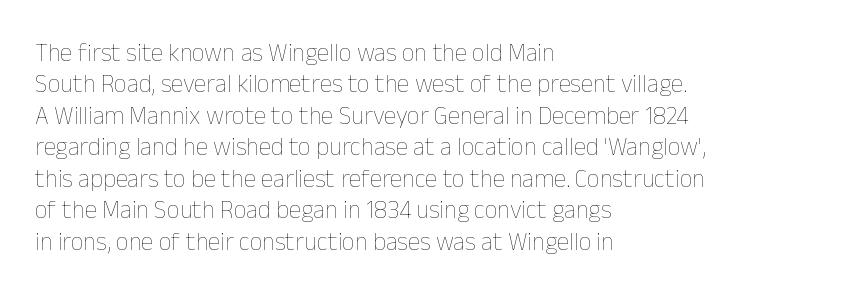
The image shows 25 px text type, upright; set left-aligned, normal line spacing (1.26x), normal letter spacing, not underlined.
